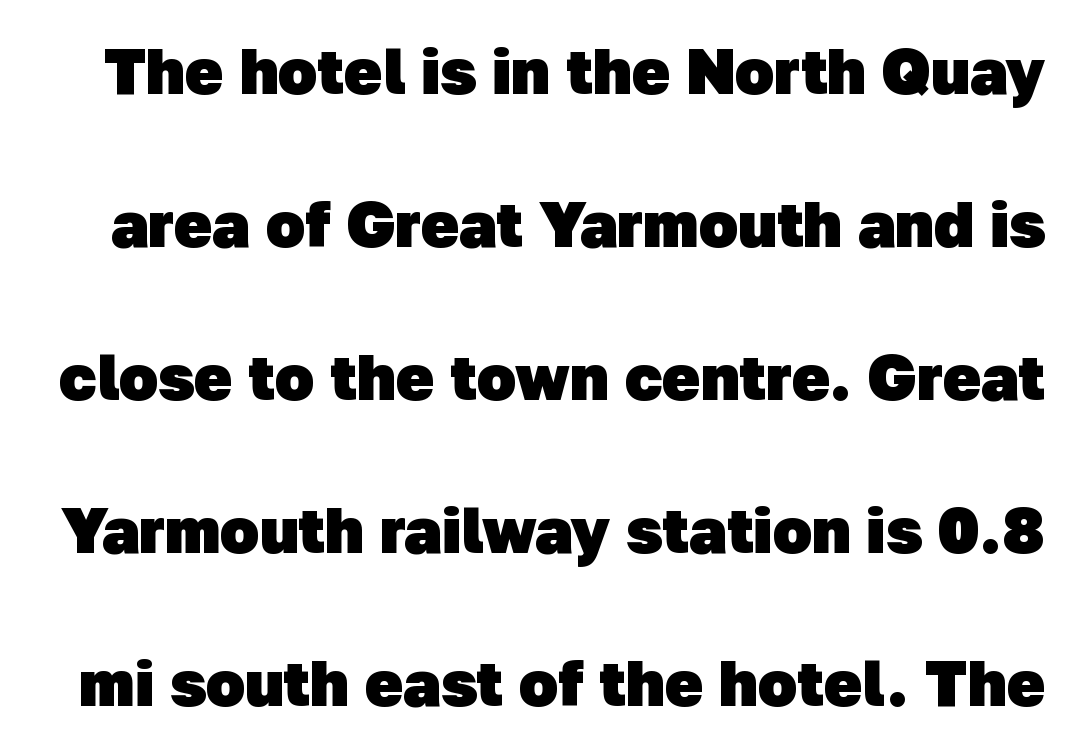
{"serif": "no", "bold": "yes", "weight": "heavy", "width": "normal", "stroke_contrast": "low", "x_height": "medium", "monospaced": "no", "underline": "no", "line_spacing": "loose", "line_spacing_ratio": 2.39, "letter_spacing": "normal", "letter_spacing_em": 0.0, "glyph_px": 64}
